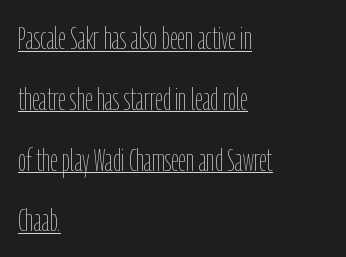
Rows of type keep a wide berth in the vertical direction. This sample uses plain, unmodified letter spacing. Each line starts at the same left margin while the right side varies. Stroke mass is kept to a normal reading level or below.
